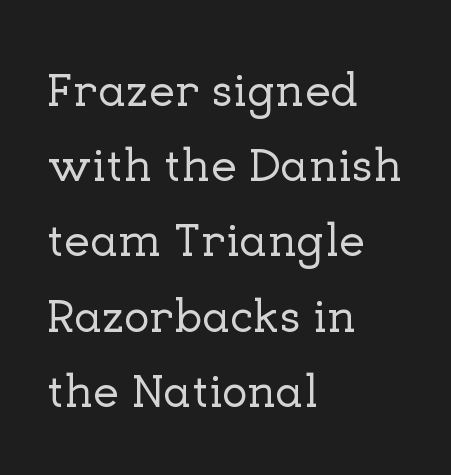
The image shows 47 px serif type, upright; set left-aligned, normal line spacing (1.6x), normal letter spacing, not underlined; low stroke contrast and a medium x-height.
